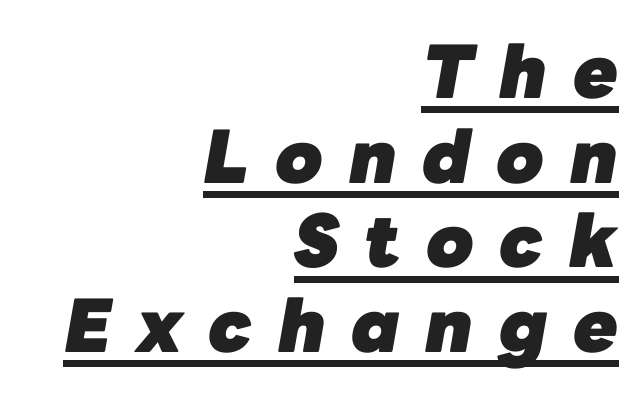
Caption: bold face, heavy strokes. The face used here has a pronounced slope to its letters. The rendering uses natural spacing where letterforms have individual widths. The lines in this sample share a right terminus and differ only in where they begin.
